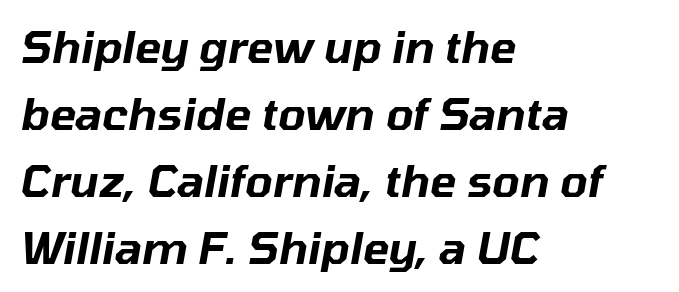
The image shows 44 px text type, italic (leaning right); set left-aligned, normal line spacing (1.52x), normal letter spacing, not underlined; low stroke contrast and a medium x-height.
